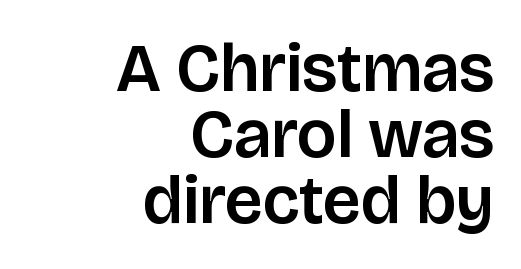
Q: Is the text italic (slanted)? A: No, it is upright.
Q: Is the typeface a serif or a sans-serif typeface? A: Sans-serif.
Q: Is the text underlined? A: No.
Q: How is the paragraph aligned? A: Right-aligned.
Q: Is the spacing between letters normal or unusually wide? A: Normal.
Q: Is the spacing between lines tight, normal or loose? A: Tight.
Q: Width (condensed, normal, or wide)? A: Normal.
Q: Stroke contrast? A: Low.
Q: x-height? A: Large.
Q: Monospaced? A: No.
